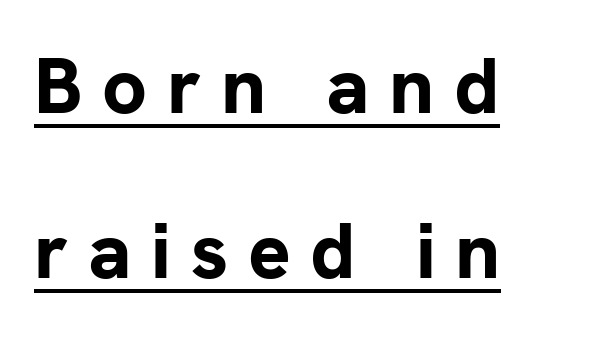
The image shows 79 px bold sans-serif type, upright; set left-aligned, loose line spacing (2.09x), unusually wide letter spacing (+0.25 em), underlined; low stroke contrast and a medium x-height.
